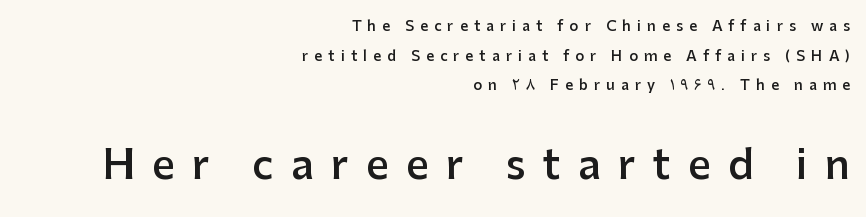
{"serif": "no", "italic": "no", "bold": "semi", "weight": "semibold", "width": "normal", "stroke_contrast": "low", "x_height": "medium", "monospaced": "no", "underline": "no", "align": "right", "line_spacing": "loose", "line_spacing_ratio": 2.12, "letter_spacing": "wide", "letter_spacing_em": 0.43, "larger_block": "second", "size_ratio": 2.86, "glyph_px": 40}
